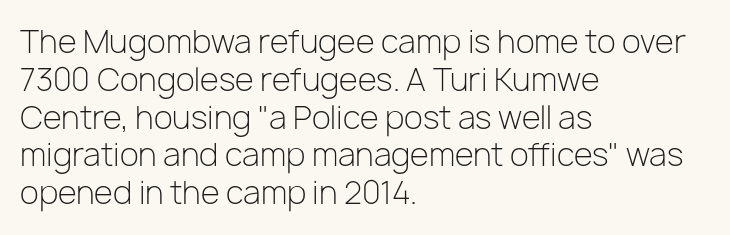
A quiet, ordinary-to-light weight characterises the typeface. The rendering shows plain stroke endings on the letterforms — a sans-serif design. No extra tracking has been applied to these lines. Letters rest on an invisible, unmarked baseline. The passage shown is typed in a proportional face where columns would drift. The lettering holds an erect, upright posture throughout.
